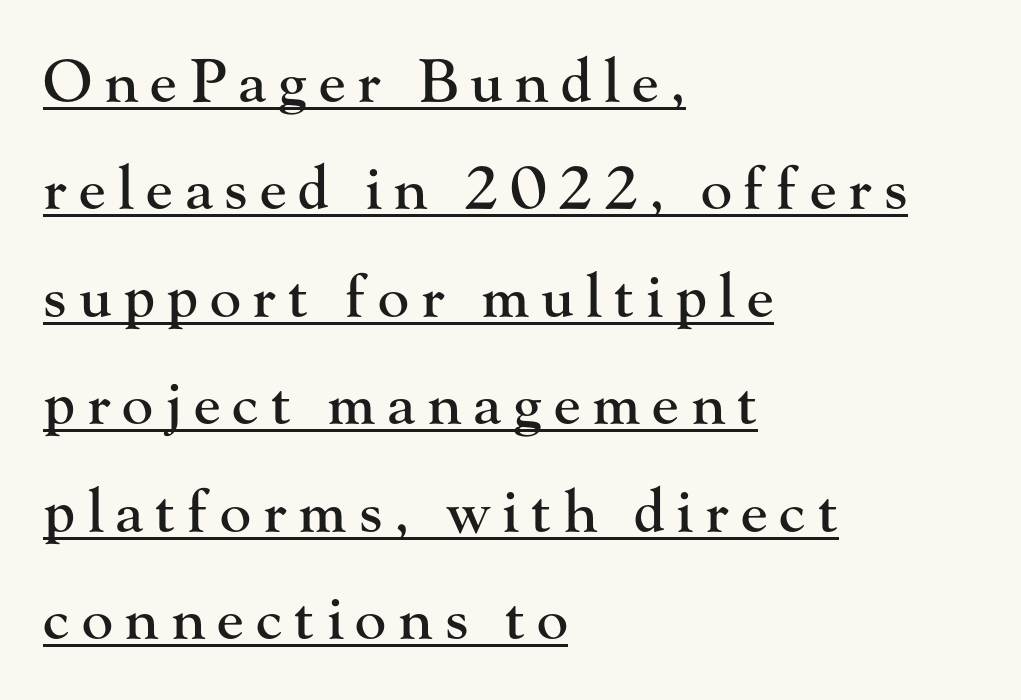
{"serif": "yes", "italic": "no", "width": "normal", "stroke_contrast": "high", "x_height": "small", "monospaced": "no", "underline": "yes", "align": "left", "line_spacing_ratio": 1.82, "letter_spacing": "wide", "letter_spacing_em": 0.2, "glyph_px": 59}
